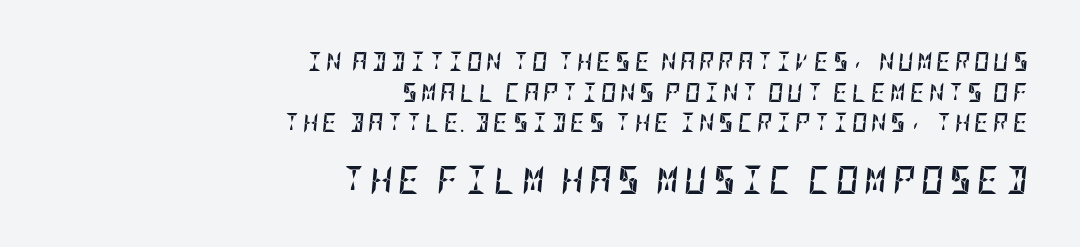
Q: Is the text bold? A: Yes.
Q: Is the text italic (slanted)? A: Yes, it leans right by about 5 degrees.
Q: Is the text underlined? A: No.
Q: How is the paragraph aligned? A: Right-aligned.
Q: Is the spacing between lines tight, normal or loose? A: Normal.
Q: Which block of text is set in a larger size, the first (top) or the second (bottom)? A: The second (bottom) one.
Q: Width (condensed, normal, or wide)? A: Condensed.
Q: Stroke contrast? A: Low.
Q: x-height? A: Large.
